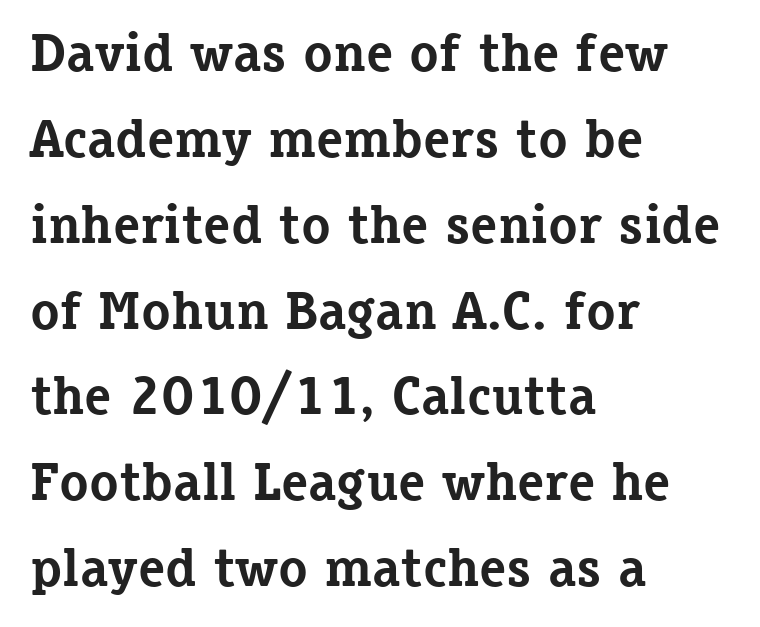
{"serif": "yes", "italic": "no", "bold": "yes", "weight": "bold", "width": "normal", "stroke_contrast": "low", "x_height": "medium", "monospaced": "no", "underline": "no", "align": "left", "line_spacing": "normal", "line_spacing_ratio": 1.59, "letter_spacing": "normal", "letter_spacing_em": 0.0, "glyph_px": 54}
